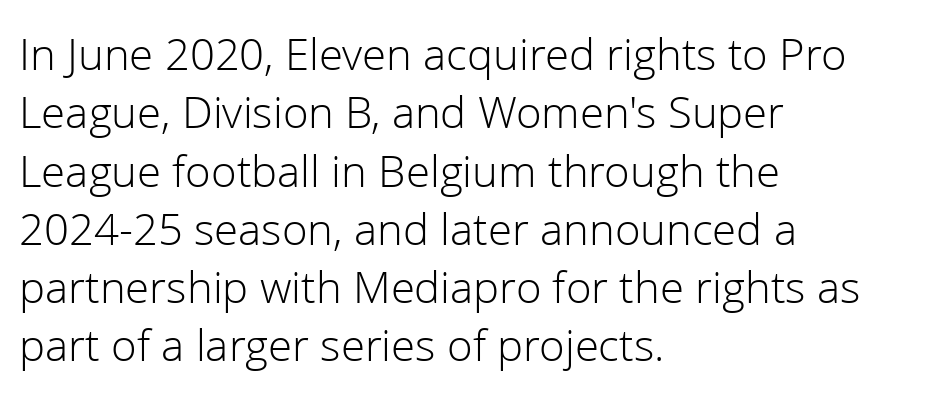
One-word summary of the alignment: left. Is the type heavy? It reads as light-to-regular instead. Ascenders rise straight up at ninety degrees. The zone under the glyphs is completely vacant.
